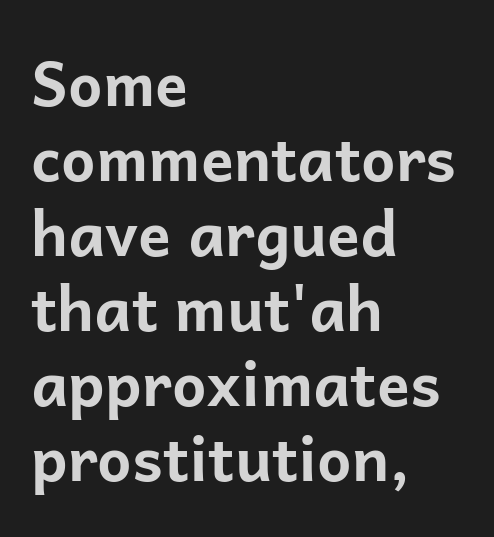
The image shows 61 px bold sans-serif type, upright; set left-aligned, line spacing 1.23x, normal letter spacing, not underlined; low stroke contrast and a medium x-height.
